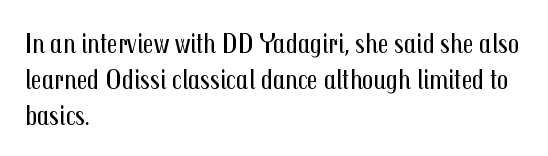
The image shows 28 px regular-weight, condensed sans-serif type, upright; set left-aligned, normal line spacing (1.28x), normal letter spacing, not underlined; medium stroke contrast and a medium x-height.
